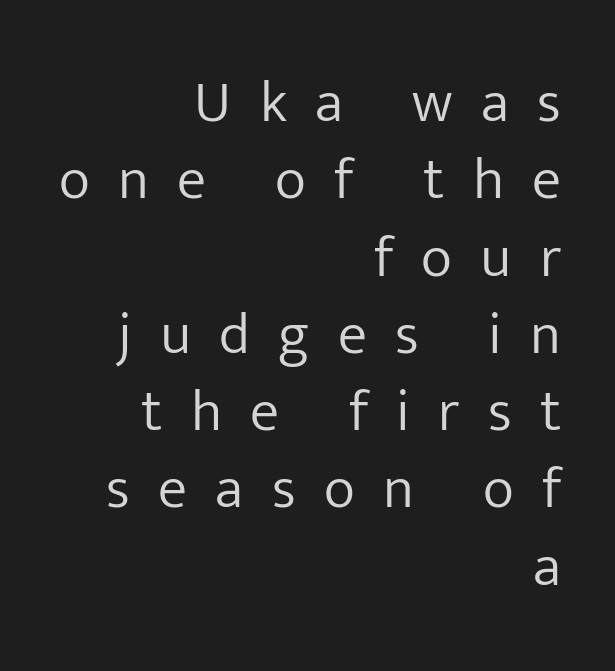
Q: Is the text bold? A: No.
Q: Is the text italic (slanted)? A: No, it is upright.
Q: Is the typeface a serif or a sans-serif typeface? A: Sans-serif.
Q: Is the text underlined? A: No.
Q: How is the paragraph aligned? A: Right-aligned.
Q: Is the spacing between letters normal or unusually wide? A: Unusually wide.
Q: Is the spacing between lines tight, normal or loose? A: Normal.
Q: Width (condensed, normal, or wide)? A: Normal.
Q: Stroke contrast? A: Low.
Q: x-height? A: Medium.
Q: Monospaced? A: No.
